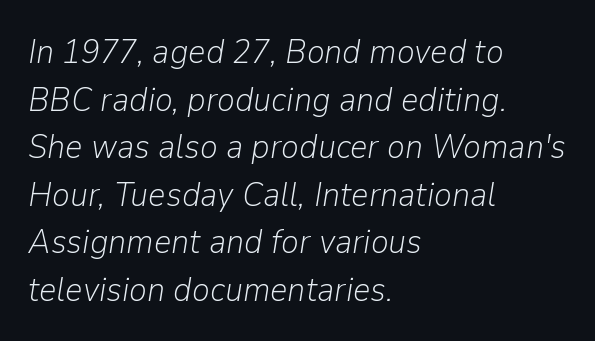
The image shows 34 px light type, italic (leaning right); set left-aligned, normal line spacing (1.4x), normal letter spacing, not underlined; low stroke contrast and a medium x-height.
